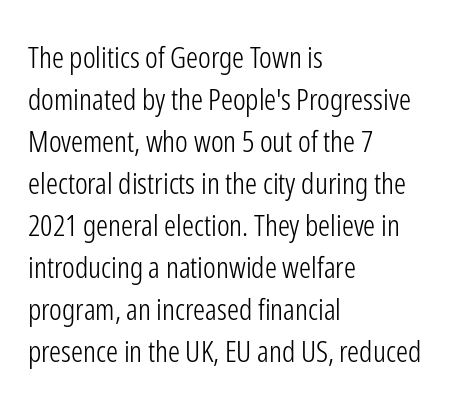
Spacing between characters is what you'd get straight out of the box. Think of a printed novel: that variable character pitch is what you see here. Quick note: not italic, upright. A classic flush-left, rag-right setting is used for this passage. Are there feet on the stems? There aren't — it's a sans.
